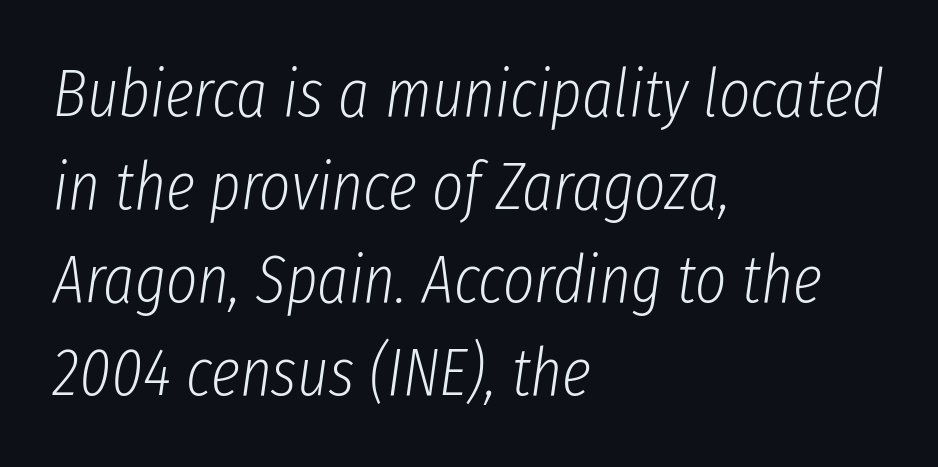
{"italic": "yes", "lean": "right", "slant_degrees": 8, "bold": "no", "weight": "light", "width": "condensed", "stroke_contrast": "low", "x_height": "medium", "monospaced": "no", "underline": "no", "align": "left", "line_spacing": "normal", "line_spacing_ratio": 1.39, "letter_spacing": "normal", "letter_spacing_em": 0.0, "glyph_px": 67}
